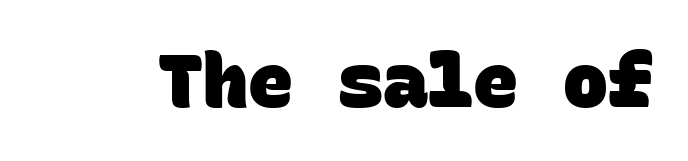
The image shows 75 px heavy sans-serif type, monospaced; set normal letter spacing, not underlined; low stroke contrast and a large x-height.
